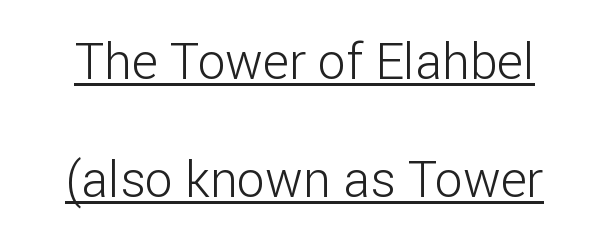
The glyphs are accompanied by a horizontal stroke just below them. Observe the ordinary spacing: letters are neighbours, not strangers. Type style note: lacks serifs. The cut favours lightness, reaching ordinary text weight at its darkest. Ordinary non-slanted type is in use. Proportional: the letters do not fall into vertical columns.
